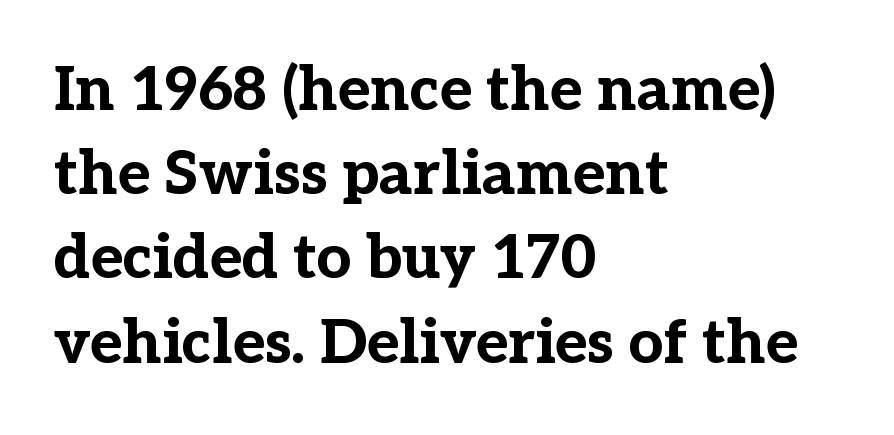
Q: Is the text bold? A: Yes.
Q: Is the text italic (slanted)? A: No, it is upright.
Q: Is the typeface a serif or a sans-serif typeface? A: Serif.
Q: Is the text underlined? A: No.
Q: How is the paragraph aligned? A: Left-aligned.
Q: Is the spacing between letters normal or unusually wide? A: Normal.
Q: Is the spacing between lines tight, normal or loose? A: Normal.
Q: Width (condensed, normal, or wide)? A: Normal.
Q: Stroke contrast? A: Low.
Q: x-height? A: Medium.
Q: Monospaced? A: No.
